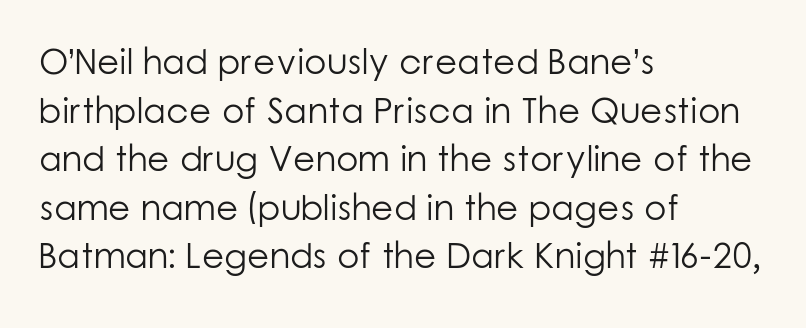
Q: Is the text bold? A: No.
Q: Is the text italic (slanted)? A: No, it is upright.
Q: Is the typeface a serif or a sans-serif typeface? A: Sans-serif.
Q: Is the text underlined? A: No.
Q: How is the paragraph aligned? A: Left-aligned.
Q: Is the spacing between letters normal or unusually wide? A: Normal.
Q: Is the spacing between lines tight, normal or loose? A: Normal.
Q: Width (condensed, normal, or wide)? A: Normal.
Q: Stroke contrast? A: Low.
Q: x-height? A: Medium.
Q: Monospaced? A: No.
